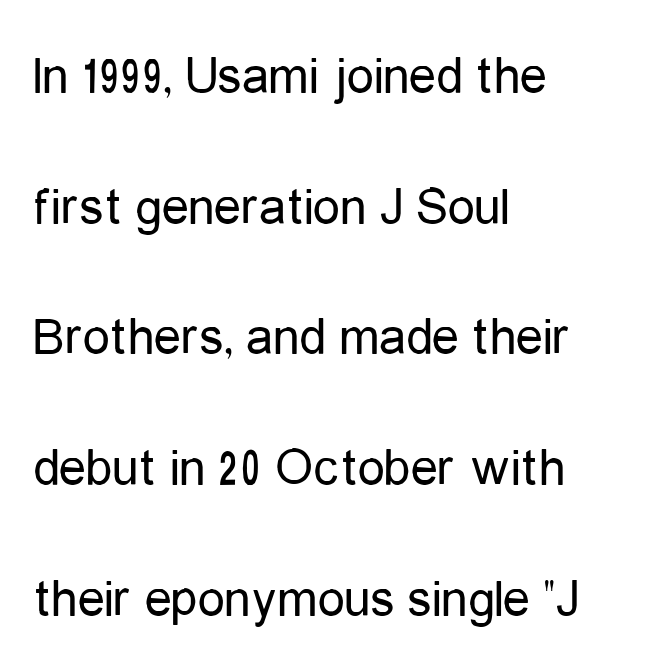
{"serif": "no", "italic": "no", "bold": "no", "weight": "regular", "width": "condensed", "stroke_contrast": "low", "x_height": "medium", "monospaced": "no", "underline": "no", "align": "left", "line_spacing": "loose", "line_spacing_ratio": 2.42, "letter_spacing": "normal", "letter_spacing_em": 0.0, "glyph_px": 54}
